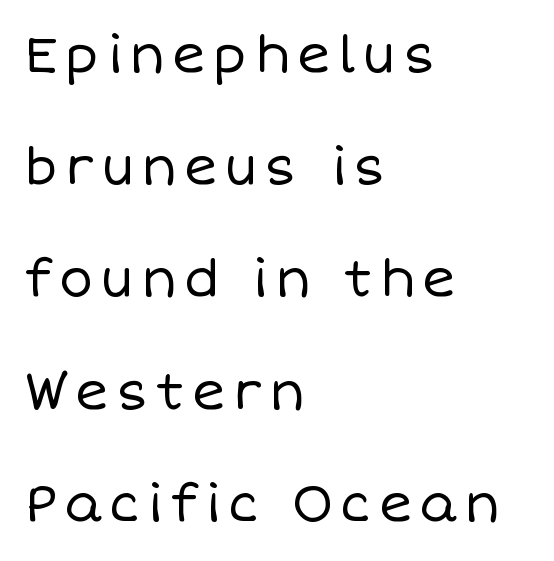
{"italic": "no", "bold": "no", "weight": "regular", "width": "normal", "stroke_contrast": "low", "x_height": "large", "monospaced": "no", "underline": "no", "align": "left", "line_spacing": "loose", "line_spacing_ratio": 2.2, "glyph_px": 51}
